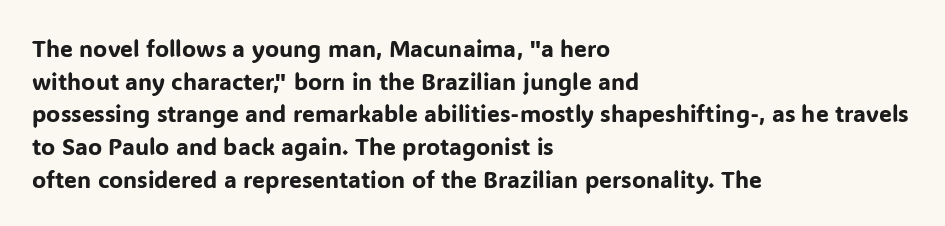
All the whitespace from short lines collects on the right. Standard letterfit; no display-style spreading of the glyphs. The area under the type is left untouched. Characters remain perfectly vertical along every line. If you measured baseline to baseline, you'd find a middling distance.
